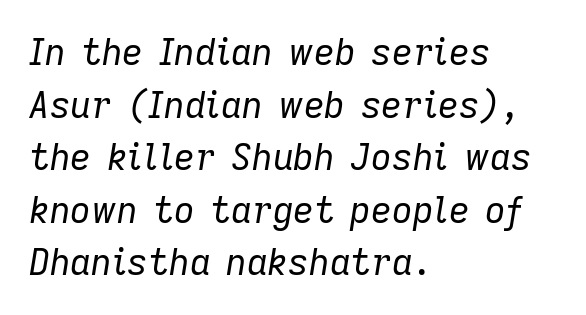
{"italic": "yes", "lean": "right", "slant_degrees": 9, "bold": "no", "weight": "regular", "width": "normal", "stroke_contrast": "low", "x_height": "medium", "monospaced": "no", "underline": "no", "align": "left", "line_spacing": "normal", "line_spacing_ratio": 1.46, "letter_spacing": "normal", "letter_spacing_em": 0.0, "glyph_px": 36}
